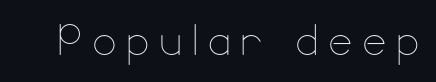
Notice how the stems are strictly vertical — no italics here. Unmarked baselines from the first word to the last. You could not count columns in this text — the font is proportionally spaced. Summary of weight: not heavy and not bold.
